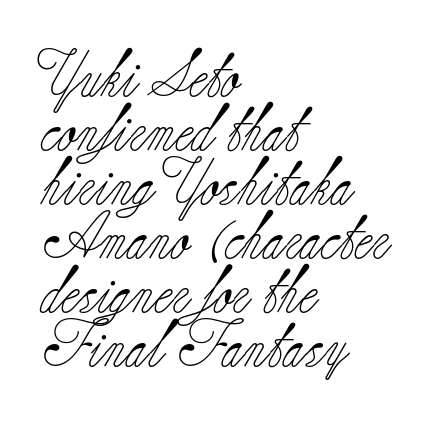
Horizontal alignment here is leftward, the default for most running prose. Serif or sans? Serif — the stroke terminals have little feet. You could barely slide anything between these rows. Heft: none added — not bold. Beneath every word, the page is bare.
